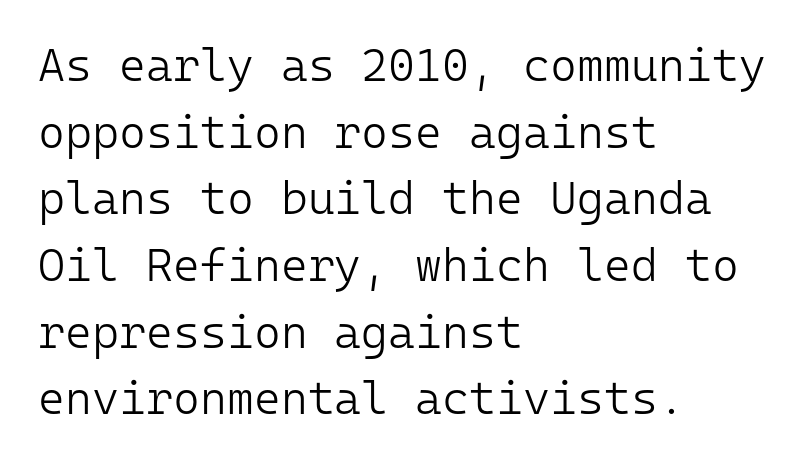
The ragged edge is on the right, which tells us the setting is flush left. A typesetter would mark this as roman, not italic. This sample has the even, mechanical cadence of fixed-width lettering. Descenders are the only things crossing below the line. The glyphs in this specimen are sans serif.
